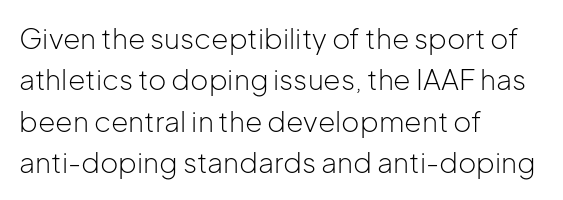
A light-to-regular cut is what we see here. To sum up the face: it is a sans, with no serifs. Looks like regular typesetting: each glyph gets only the width it needs. Unlike italic type, these characters show no tilt at all.
